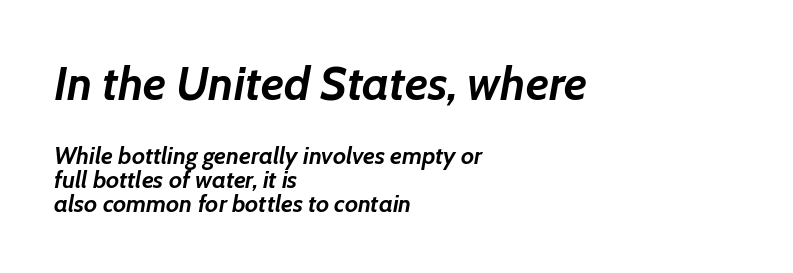
The space between consecutive lines is stingy. Just letters on the line, the space beneath them empty. Spacing verdict: proportional, widths tailored to each character. Which of the two is more prominent by size? The first, at the top. This is oblique type, the kind used for emphasis or titles.
